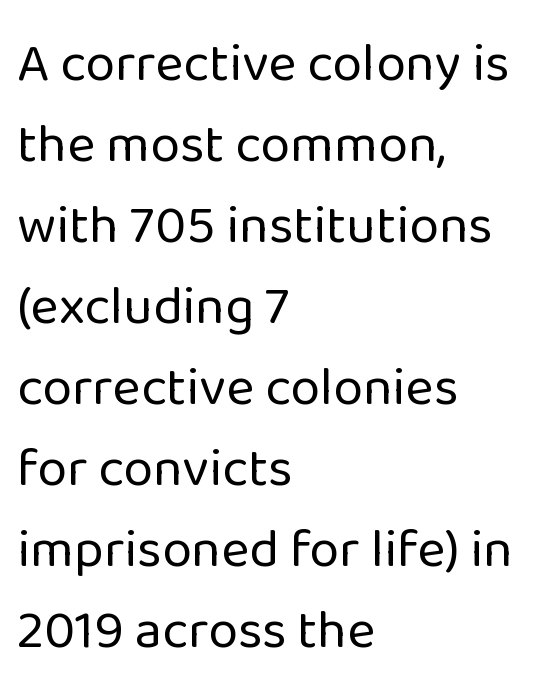
The image shows 54 px regular-weight sans-serif type, upright; set left-aligned, normal line spacing (1.5x), normal letter spacing, not underlined; low stroke contrast and a medium x-height.
